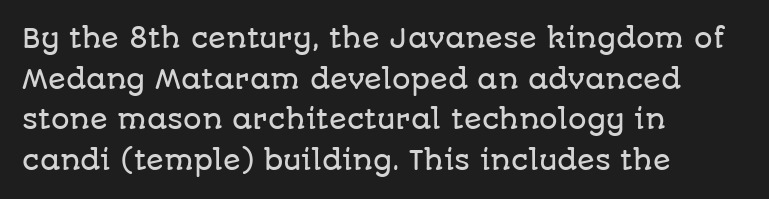
The image shows 26 px text type, upright; set left-aligned, normal line spacing (1.56x), normal letter spacing, not underlined.
